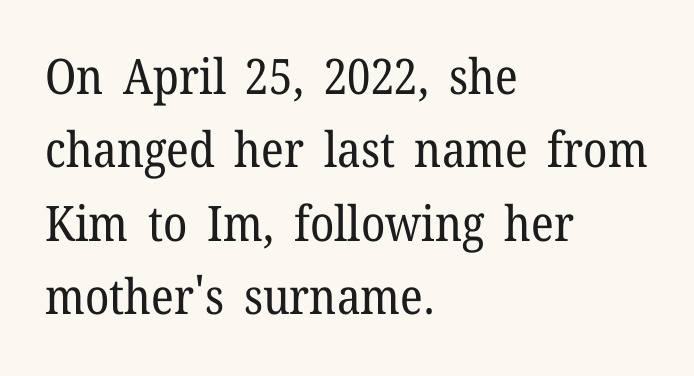
{"serif": "yes", "italic": "no", "bold": "no", "weight": "regular", "width": "normal", "stroke_contrast": "low", "x_height": "medium", "monospaced": "no", "underline": "no", "align": "left", "line_spacing": "normal", "line_spacing_ratio": 1.5, "letter_spacing": "normal", "letter_spacing_em": 0.0, "glyph_px": 49}
